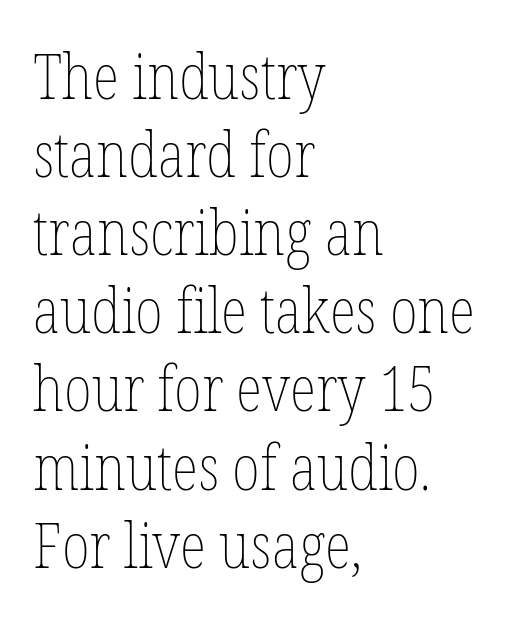
Q: Is the text bold? A: No.
Q: Is the text italic (slanted)? A: No, it is upright.
Q: Is the text underlined? A: No.
Q: How is the paragraph aligned? A: Left-aligned.
Q: Is the spacing between letters normal or unusually wide? A: Normal.
Q: Is the spacing between lines tight, normal or loose? A: Normal.
Q: Width (condensed, normal, or wide)? A: Condensed.
Q: Stroke contrast? A: Low.
Q: x-height? A: Medium.
Q: Monospaced? A: No.
